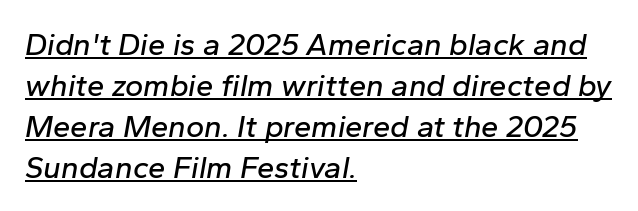
A student would call this left alignment; a typographer would say flush left, rag right. Normally led — the rows are evenly, conventionally spaced. The font's italic variant was chosen for this text. The passage shown is typed in a proportional face where columns would drift. Honestly, the letter spacing is just normal — you wouldn't notice it.
